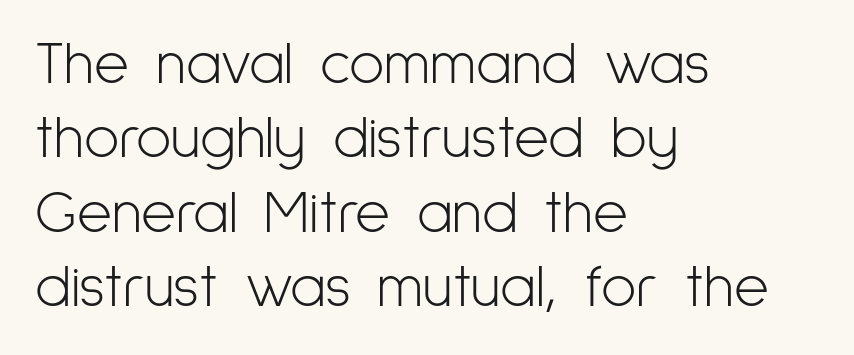
Is this a heavy cut? Hardly; it is regular or lighter. The paragraph has a hard left edge and a soft right edge. The rendering shows plain stroke endings on the letterforms — a sans-serif design. The space beneath each line is pristine and unruled. Caption: standard tracking, unaltered.
